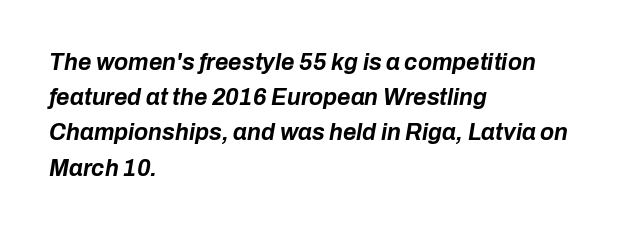
Q: Is the text bold? A: Yes.
Q: Is the text italic (slanted)? A: Yes, it leans right by about 10 degrees.
Q: Is the text underlined? A: No.
Q: How is the paragraph aligned? A: Left-aligned.
Q: Is the spacing between letters normal or unusually wide? A: Normal.
Q: Is the spacing between lines tight, normal or loose? A: Normal.
